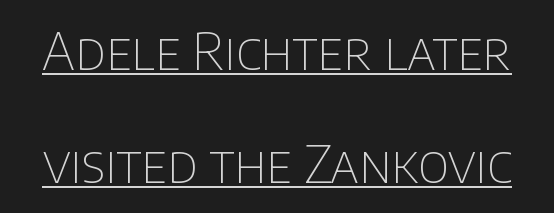
{"serif": "no", "italic": "no", "bold": "no", "weight": "thin", "width": "normal", "stroke_contrast": "low", "x_height": "large", "monospaced": "no", "underline": "yes", "line_spacing": "loose", "line_spacing_ratio": 2.22, "letter_spacing": "normal", "letter_spacing_em": 0.0, "glyph_px": 51}
